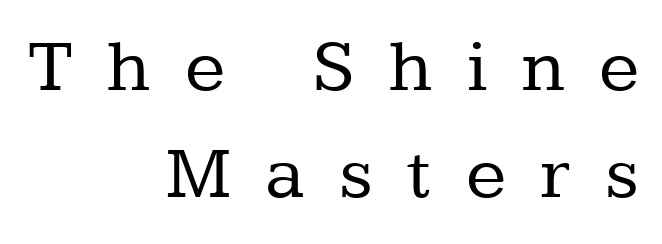
The image shows 75 px regular-weight serif type, upright; set right-aligned, normal line spacing (1.43x), unusually wide letter spacing (+0.46 em), not underlined; low stroke contrast and a medium x-height.
